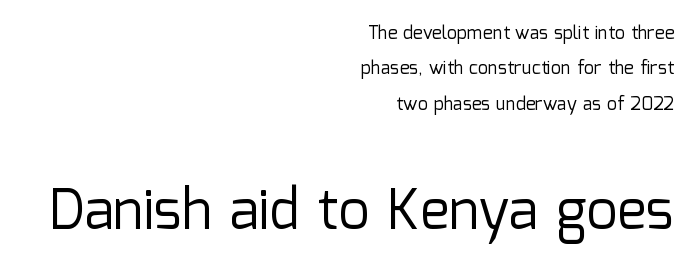
In CSS terms this would be text-align: right. Note the varied advance widths — an 'i' is clearly narrower than an 'm'. No word sits above an underline. Compared with a typical body face, this is equally light or lighter still.
